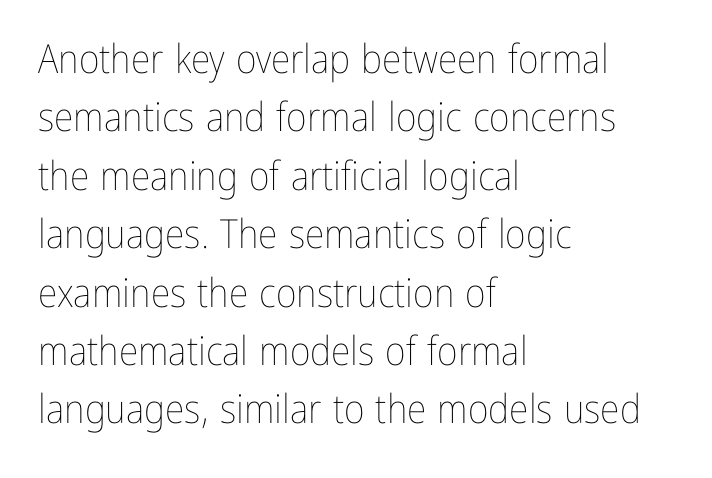
Q: Is the text bold? A: No.
Q: Is the text italic (slanted)? A: No, it is upright.
Q: Is the text underlined? A: No.
Q: How is the paragraph aligned? A: Left-aligned.
Q: Is the spacing between letters normal or unusually wide? A: Normal.
Q: Is the spacing between lines tight, normal or loose? A: Normal.
Q: Width (condensed, normal, or wide)? A: Condensed.
Q: Stroke contrast? A: Low.
Q: x-height? A: Medium.
Q: Monospaced? A: No.
